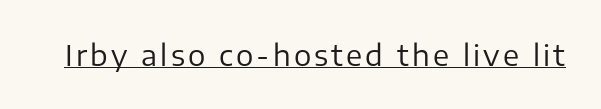
The type sits square on the baseline with zero lean. The face used here is proportionally spaced, like ordinary book or web type. The words here are underlined. The letterforms sit at book weight or below. Examine the stroke ends and you'll find no serifs.
